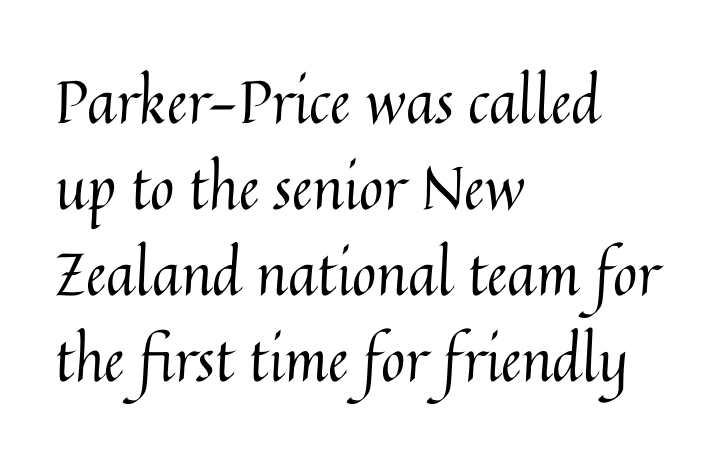
Q: Is the text bold? A: No.
Q: Is the text italic (slanted)? A: Yes.
Q: Is the text underlined? A: No.
Q: How is the paragraph aligned? A: Left-aligned.
Q: Is the spacing between letters normal or unusually wide? A: Normal.
Q: Is the spacing between lines tight, normal or loose? A: Normal.
Q: Width (condensed, normal, or wide)? A: Normal.
Q: Stroke contrast? A: Medium.
Q: x-height? A: Medium.
Q: Monospaced? A: No.
